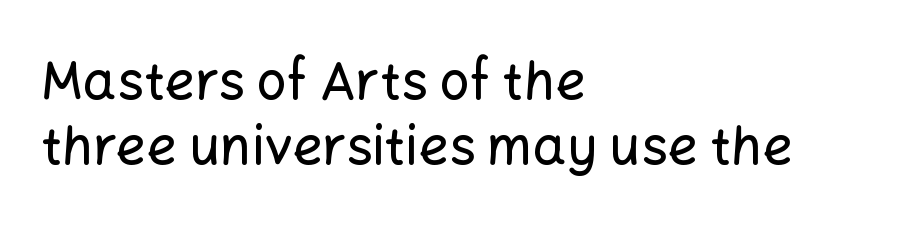
These lines are rendered in a variable-pitch font. Characters follow at the spacing the type designer built in. Posture: upright roman. This rendering features lettering with no underline.
